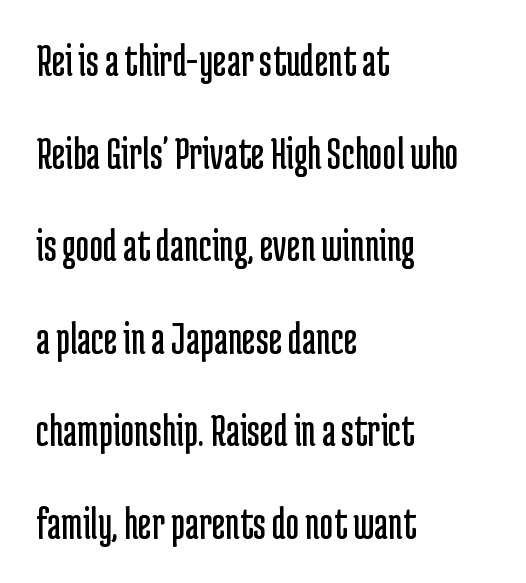
The image shows 47 px regular-weight, condensed sans-serif type, upright; set left-aligned, loose line spacing (1.97x), normal letter spacing, not underlined; low stroke contrast and a medium x-height.
